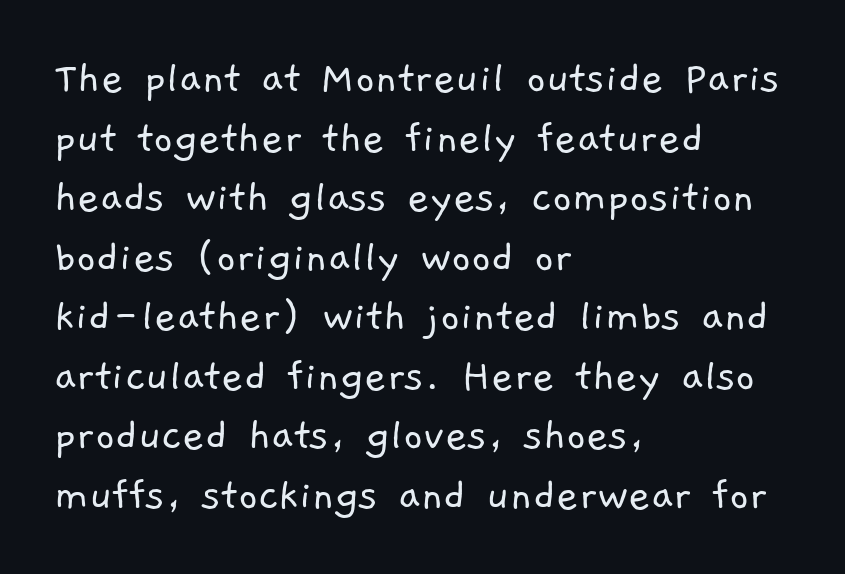
Q: Is the text bold? A: No.
Q: Is the typeface a serif or a sans-serif typeface? A: Sans-serif.
Q: Is the text underlined? A: No.
Q: How is the paragraph aligned? A: Left-aligned.
Q: Is the spacing between letters normal or unusually wide? A: Normal.
Q: Width (condensed, normal, or wide)? A: Normal.
Q: Stroke contrast? A: Low.
Q: x-height? A: Medium.
Q: Monospaced? A: No.
